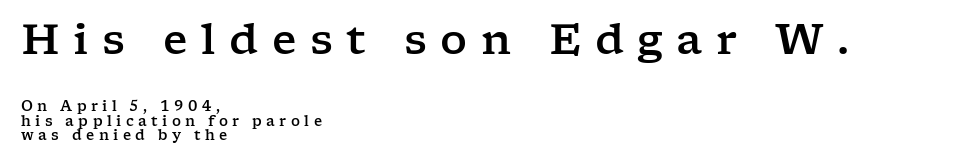
{"serif": "yes", "italic": "no", "width": "wide", "stroke_contrast": "low", "x_height": "medium", "monospaced": "no", "underline": "no", "align": "left", "line_spacing": "tight", "line_spacing_ratio": 1.07, "letter_spacing": "wide", "letter_spacing_em": 0.32, "larger_block": "first", "size_ratio": 3.0, "glyph_px": 42}
